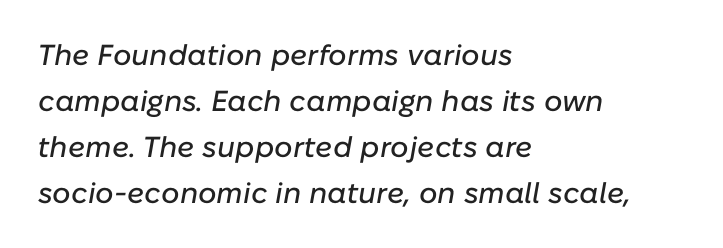
{"italic": "yes", "lean": "right", "slant_degrees": 10, "width": "normal", "stroke_contrast": "low", "x_height": "medium", "monospaced": "no", "underline": "no", "align": "left", "line_spacing": "normal", "line_spacing_ratio": 1.59, "letter_spacing": "normal", "letter_spacing_em": 0.0, "glyph_px": 29}
